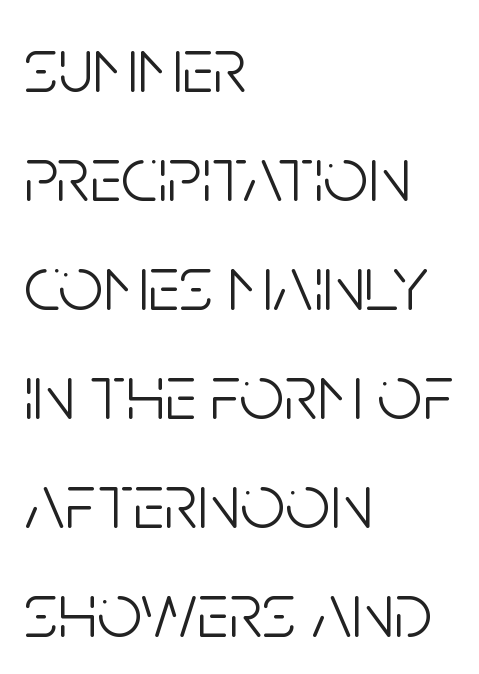
{"serif": "no", "italic": "no", "bold": "no", "weight": "light", "width": "condensed", "stroke_contrast": "low", "x_height": "large", "monospaced": "no", "underline": "no", "align": "left", "line_spacing": "normal", "line_spacing_ratio": 1.38, "letter_spacing": "normal", "letter_spacing_em": 0.0, "glyph_px": 79}
